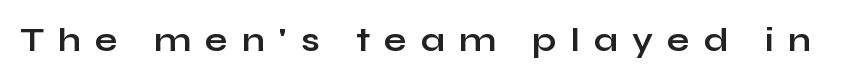
Posture: straight, roman, zero tilt. The type is letterspaced generously, with wide tracking. The face used here is proportionally spaced, like ordinary book or web type. Type without underlining. Are there feet on the stems? There aren't — it's a sans. The font is running at its bold setting.
